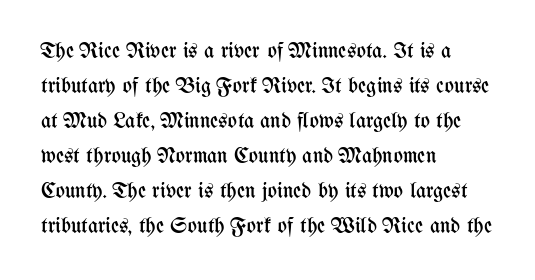
{"italic": "no", "bold": "no", "underline": "no", "align": "left", "line_spacing": "normal", "line_spacing_ratio": 1.59, "letter_spacing": "normal", "letter_spacing_em": 0.0, "glyph_px": 22}
